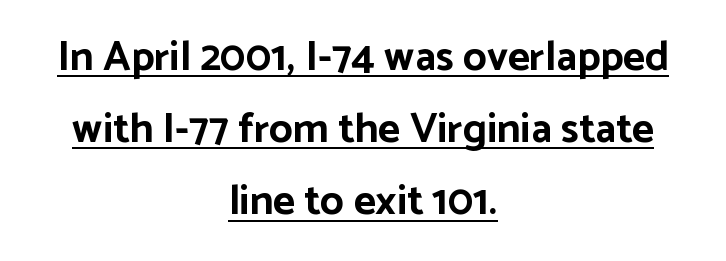
{"serif": "no", "italic": "no", "bold": "yes", "weight": "bold", "width": "normal", "stroke_contrast": "low", "x_height": "medium", "monospaced": "no", "underline": "yes", "align": "center", "line_spacing_ratio": 1.72, "letter_spacing": "normal", "letter_spacing_em": 0.0, "glyph_px": 42}
